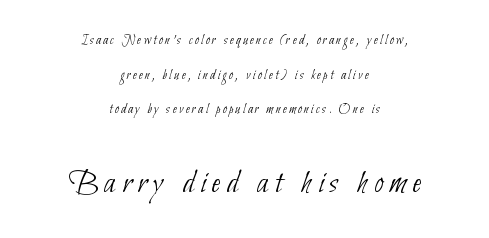
The following chunk of copy outweighs the initial chunk in type size. Is this a fixed-width face? No — the glyphs have proportional, varying widths. Stroke thickness stays within the range of a standard reading face or lighter. The words here are not underlined. Rows of type keep a wide berth in the vertical direction.
